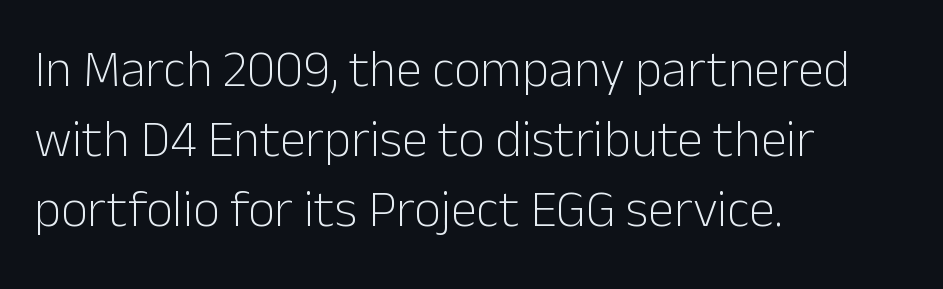
The image shows 52 px light sans-serif type, upright; set left-aligned, normal line spacing (1.35x), normal letter spacing, not underlined; low stroke contrast and a medium x-height.
